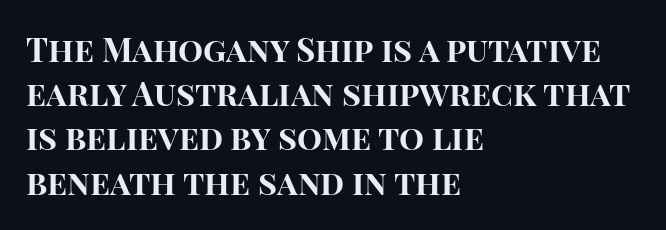
Q: Is the text bold? A: Yes.
Q: Is the text italic (slanted)? A: No, it is upright.
Q: Is the typeface a serif or a sans-serif typeface? A: Sans-serif.
Q: Is the text underlined? A: No.
Q: How is the paragraph aligned? A: Left-aligned.
Q: Is the spacing between letters normal or unusually wide? A: Normal.
Q: Is the spacing between lines tight, normal or loose? A: Normal.
Q: Width (condensed, normal, or wide)? A: Normal.
Q: Stroke contrast? A: High.
Q: x-height? A: Large.
Q: Monospaced? A: No.
